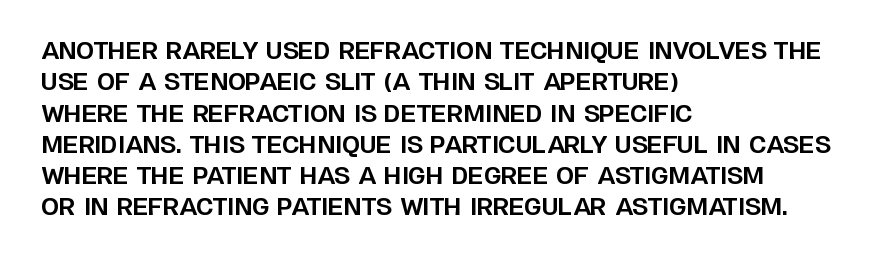
{"italic": "no", "bold": "yes", "underline": "no", "align": "left", "line_spacing": "normal", "line_spacing_ratio": 1.36, "letter_spacing": "normal", "letter_spacing_em": 0.0, "glyph_px": 23}
